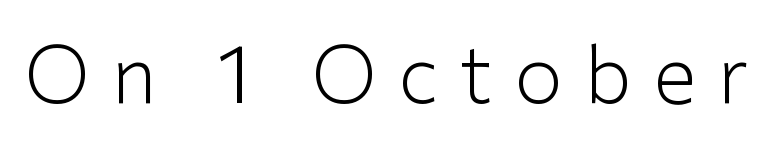
The image shows 78 px light sans-serif type, upright; set unusually wide letter spacing (+0.28 em), not underlined; low stroke contrast and a medium x-height.
